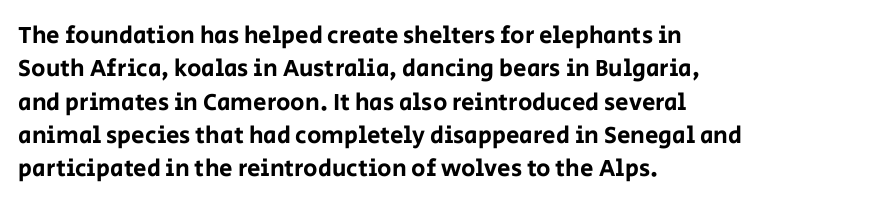
Q: Is the text italic (slanted)? A: No, it is upright.
Q: Is the text underlined? A: No.
Q: How is the paragraph aligned? A: Left-aligned.
Q: Is the spacing between letters normal or unusually wide? A: Normal.
Q: Is the spacing between lines tight, normal or loose? A: Normal.
